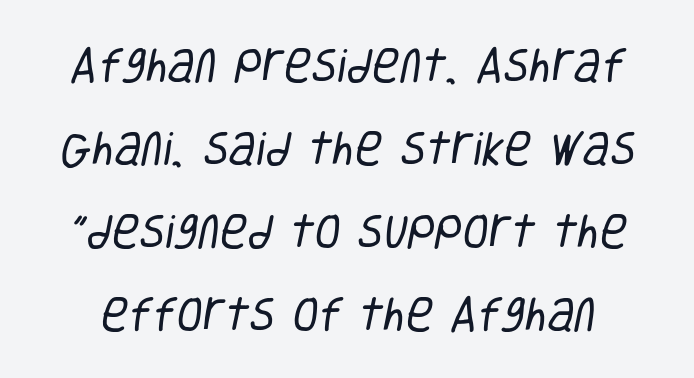
The image shows 38 px regular-weight, condensed sans-serif type; set loose line spacing (2.18x), normal letter spacing, not underlined; low stroke contrast and a large x-height.
